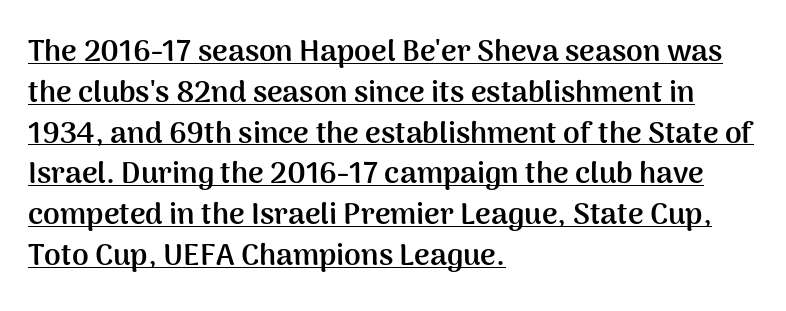
{"serif": "no", "italic": "no", "bold": "yes", "weight": "semibold", "width": "normal", "stroke_contrast": "medium", "x_height": "medium", "monospaced": "no", "underline": "yes", "align": "left", "line_spacing": "normal", "line_spacing_ratio": 1.36, "letter_spacing": "normal", "letter_spacing_em": 0.0, "glyph_px": 30}
